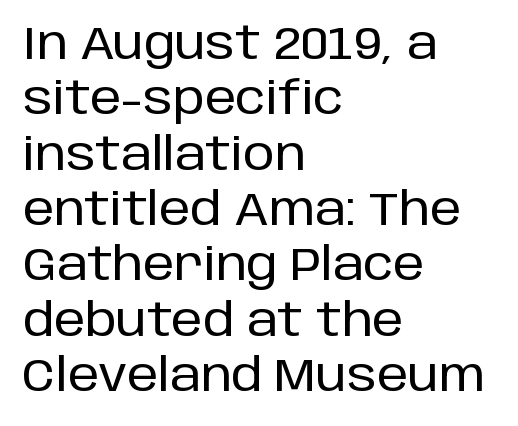
Letter spacing: default. Typographically, this falls in the sans-serif category. The letters advance in unequal steps, a hallmark of proportional type. Where is the straight margin? On the left. Just letters on the line, the space beneath them empty.
